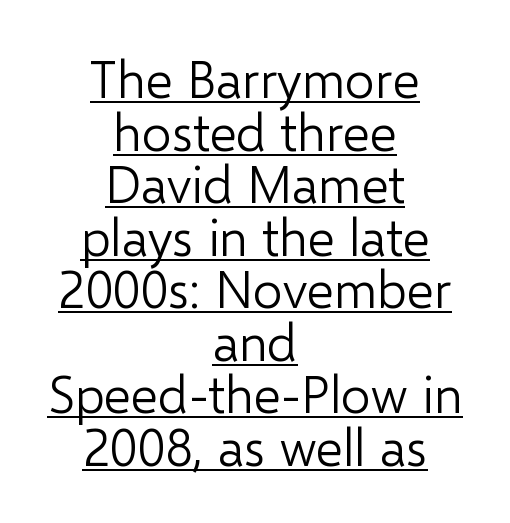
Q: Is the text bold? A: No.
Q: Is the text italic (slanted)? A: No, it is upright.
Q: Is the typeface a serif or a sans-serif typeface? A: Sans-serif.
Q: Is the text underlined? A: Yes.
Q: How is the paragraph aligned? A: Centered.
Q: Is the spacing between letters normal or unusually wide? A: Normal.
Q: Is the spacing between lines tight, normal or loose? A: Tight.
Q: Width (condensed, normal, or wide)? A: Normal.
Q: Stroke contrast? A: Low.
Q: x-height? A: Medium.
Q: Monospaced? A: No.
